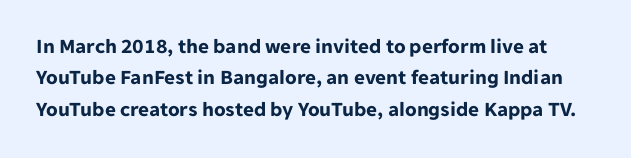
{"italic": "no", "bold": "yes", "underline": "no", "line_spacing": "normal", "line_spacing_ratio": 1.49, "letter_spacing": "normal", "letter_spacing_em": 0.0, "glyph_px": 21}
